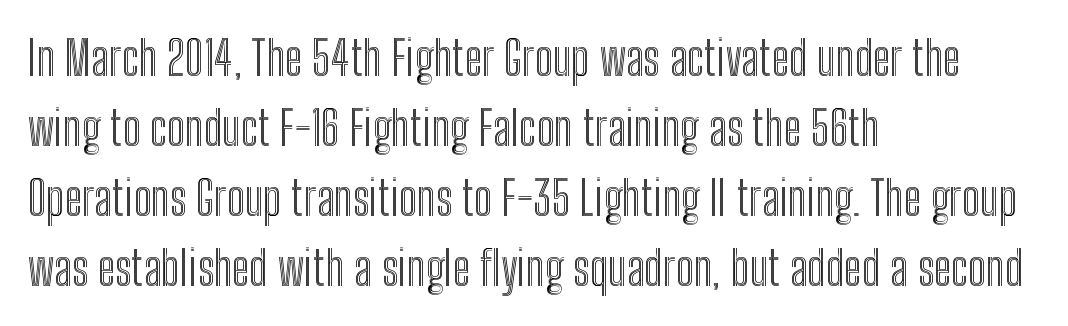
Upright lettering throughout. Letters rest on an invisible, unmarked baseline. Spacing verdict: proportional, widths tailored to each character. Successive baselines arrive at the customary interval. Between one letter and the next there's only the usual sliver of space. Where is the straight margin? On the left.
